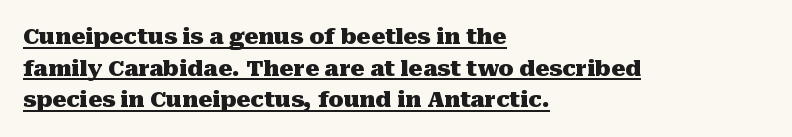
The axis of the letterforms is exactly vertical. Quick note: underline on. These lines sit exactly where default settings would place them. Each line starts at the same left margin while the right side varies. Characters follow at the spacing the type designer built in. How heavy is the stroke? Heavy — this is a bold.
